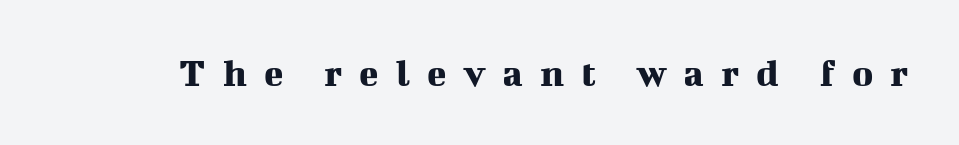
{"serif": "yes", "italic": "no", "width": "normal", "stroke_contrast": "medium", "x_height": "medium", "monospaced": "no", "underline": "no", "letter_spacing": "wide", "letter_spacing_em": 0.43, "glyph_px": 40}
